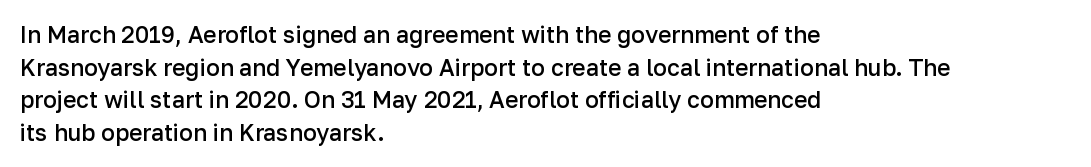
Q: Is the text bold? A: Semi-bold.
Q: Is the text italic (slanted)? A: No, it is upright.
Q: Is the text underlined? A: No.
Q: How is the paragraph aligned? A: Left-aligned.
Q: Is the spacing between letters normal or unusually wide? A: Normal.
Q: Is the spacing between lines tight, normal or loose? A: Normal.
